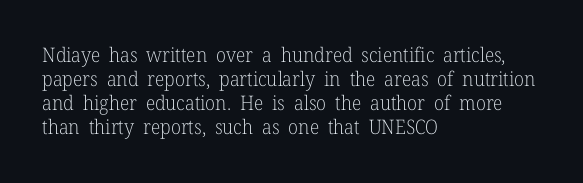
{"italic": "no", "bold": "no", "underline": "no", "align": "left", "line_spacing_ratio": 1.2, "letter_spacing": "normal", "letter_spacing_em": 0.0, "glyph_px": 20}
